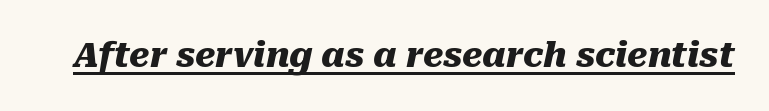
The strokes are fattened all the way to bold. Posture: slanted. Decoration check: the copy is underlined. The letters advance in unequal steps, a hallmark of proportional type.
